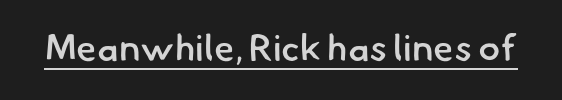
Q: Is the text bold? A: Semi-bold.
Q: Is the typeface a serif or a sans-serif typeface? A: Sans-serif.
Q: Is the text underlined? A: Yes.
Q: Is the spacing between letters normal or unusually wide? A: Normal.
Q: Width (condensed, normal, or wide)? A: Normal.
Q: Stroke contrast? A: Low.
Q: x-height? A: Small.
Q: Monospaced? A: No.
